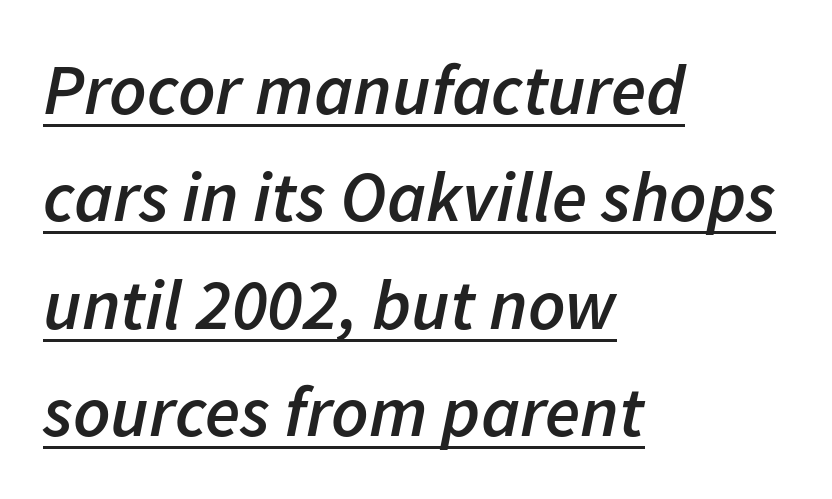
Emphasis by weight is partial: semibold. This rendering leaves character spacing at its baseline value. Each line of the rendering has a horizontal stroke beneath the glyphs. Does the leading feel generous? No, just average. The passage shown is typed in a proportional face where columns would drift.
